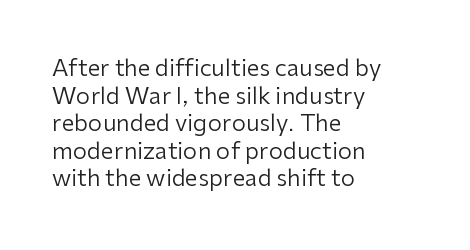
Unlike italic type, these characters show no tilt at all. The string is rendered with underlining switched off. The lines are quadded left. Tracking here is standard; glyphs follow each other at the usual distance. The letters look calm and open, with moderate or lighter stems.
